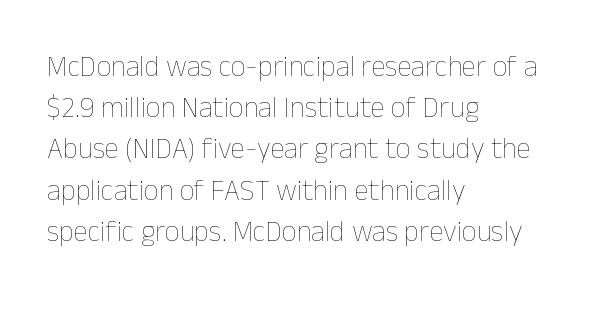
{"italic": "no", "bold": "no", "weight": "thin", "width": "normal", "stroke_contrast": "low", "x_height": "medium", "monospaced": "no", "underline": "no", "align": "left", "line_spacing": "normal", "line_spacing_ratio": 1.42, "letter_spacing": "normal", "letter_spacing_em": 0.0, "glyph_px": 29}
